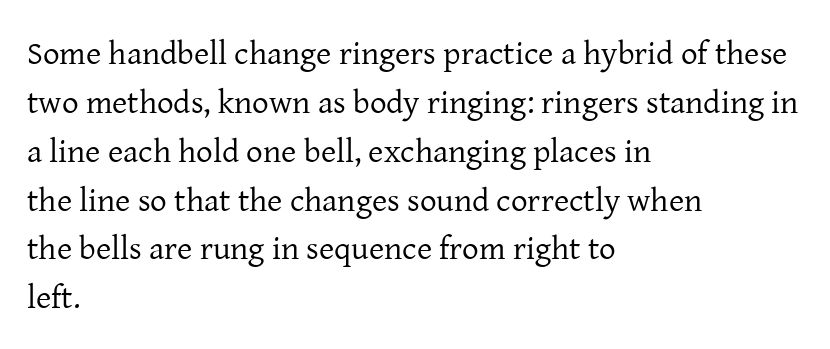
{"serif": "yes", "italic": "no", "bold": "no", "weight": "regular", "width": "normal", "stroke_contrast": "low", "x_height": "medium", "monospaced": "no", "underline": "no", "align": "left", "line_spacing": "normal", "line_spacing_ratio": 1.48, "letter_spacing": "normal", "letter_spacing_em": 0.0, "glyph_px": 33}
